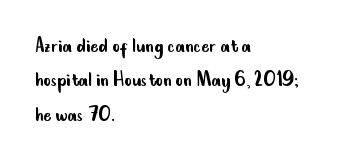
{"italic": "no", "bold": "no", "underline": "no", "align": "left", "line_spacing": "normal", "line_spacing_ratio": 1.49, "letter_spacing": "normal", "letter_spacing_em": 0.0, "glyph_px": 23}
